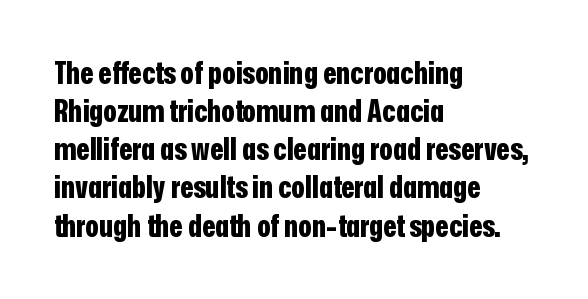
The letters advance in unequal steps, a hallmark of proportional type. The setting favours the left margin, as ordinary paragraphs usually do. Type without underlining. Observe the absence of serifs on each vertical stroke in this sample. The letters sit at their default tracking, neither squeezed nor spread.
